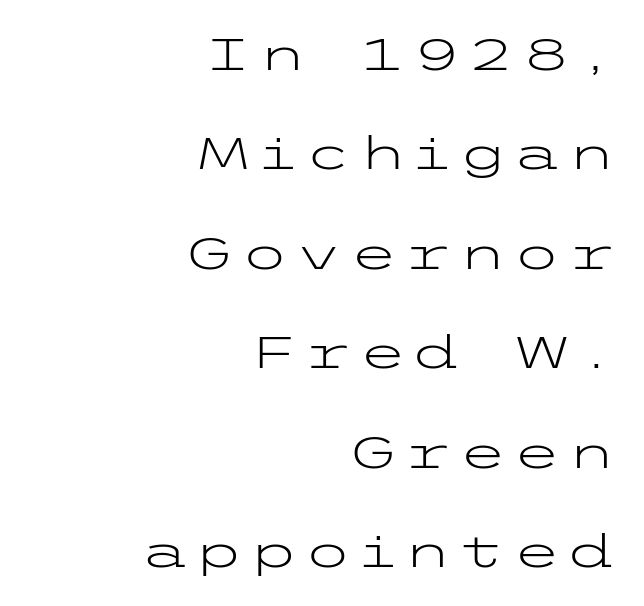
{"serif": "no", "italic": "no", "bold": "no", "weight": "light", "width": "wide", "stroke_contrast": "low", "x_height": "medium", "underline": "no", "align": "right", "line_spacing": "loose", "line_spacing_ratio": 2.21, "glyph_px": 45}
